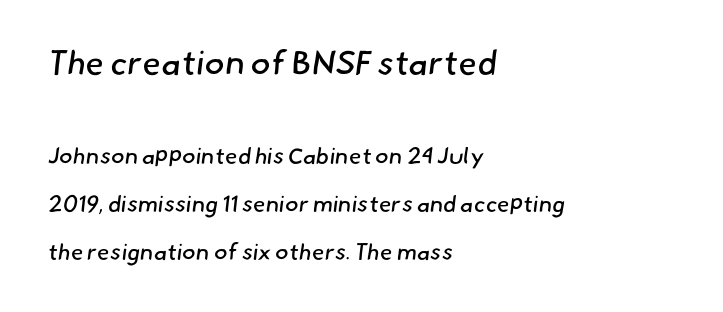
The image shows 34 px regular-weight sans-serif type; set left-aligned, loose line spacing (2.08x), normal letter spacing, not underlined; the first (top) block is 1.48x larger; low stroke contrast and a small x-height.
